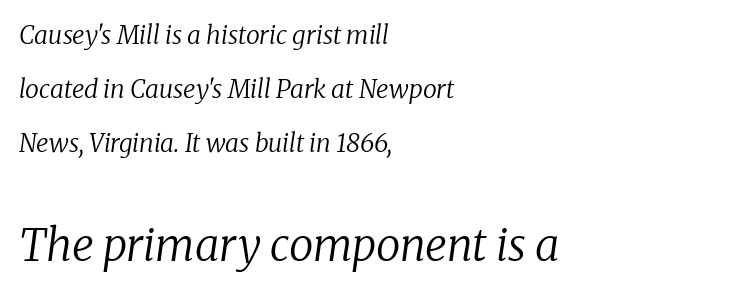
The image shows 44 px regular-weight serif type, italic (leaning right); set left-aligned, loose line spacing (2.17x), normal letter spacing, not underlined; the second (bottom) block is 1.76x larger; low stroke contrast and a medium x-height.
